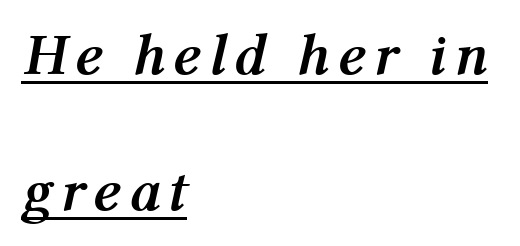
{"italic": "yes", "lean": "right", "slant_degrees": 12, "bold": "yes", "weight": "semibold", "width": "normal", "stroke_contrast": "medium", "x_height": "medium", "monospaced": "no", "underline": "yes", "align": "left", "line_spacing": "loose", "line_spacing_ratio": 2.3, "glyph_px": 59}
